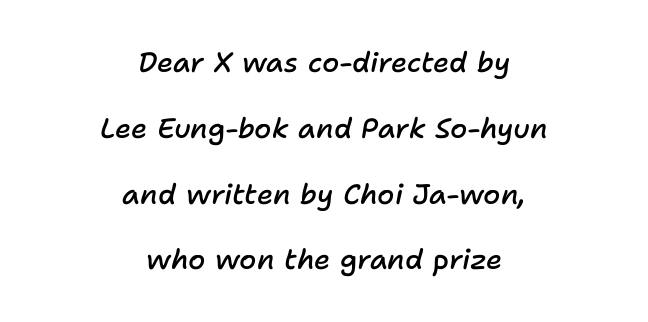
You could not count columns in this text — the font is proportionally spaced. You could call the tracking neutral — neither tight nor loose. Clear beneath every line of the passage. The setting favours the middle, as headings and verse often do.
